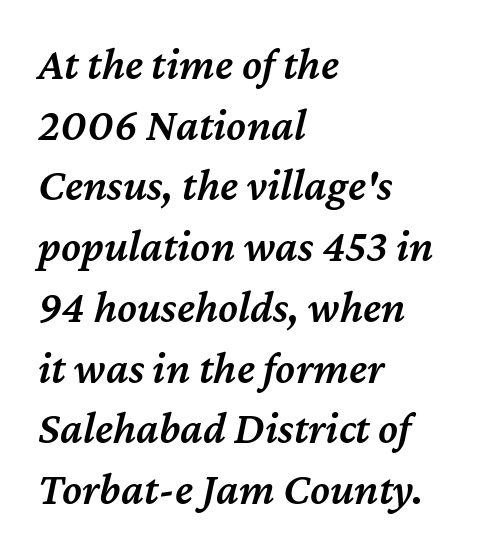
The image shows 45 px semibold type, italic (leaning right); set left-aligned, normal line spacing (1.35x), normal letter spacing, not underlined; medium stroke contrast and a medium x-height.
